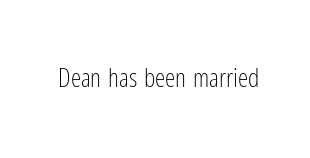
A roman cut, with each character standing at attention. Decoration check: the copy has no underline. The gaps between neighbouring characters are ordinary and unremarkable. Bold? No — there's no thickening of the strokes.
